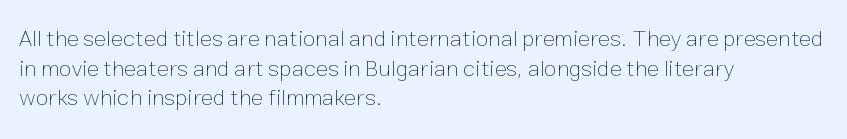
{"italic": "no", "bold": "no", "underline": "no", "align": "left", "line_spacing": "normal", "line_spacing_ratio": 1.29, "letter_spacing": "normal", "letter_spacing_em": 0.0, "glyph_px": 23}
